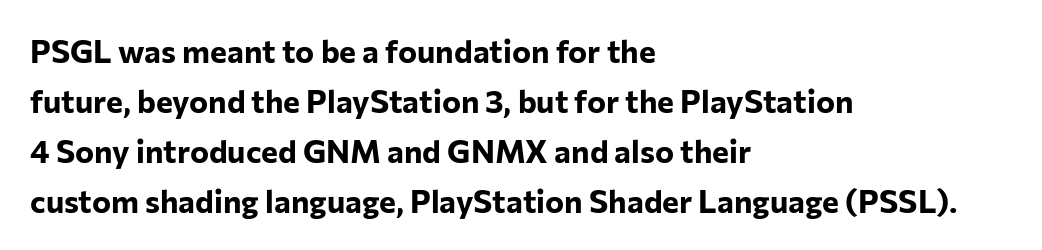
Is this a fixed-width face? No — the glyphs have proportional, varying widths. The line-height multiplier appears to be the usual default. The rendering shows plain stroke endings on the letterforms — a sans-serif design. Emphasis by weight is at full strength: bold.
